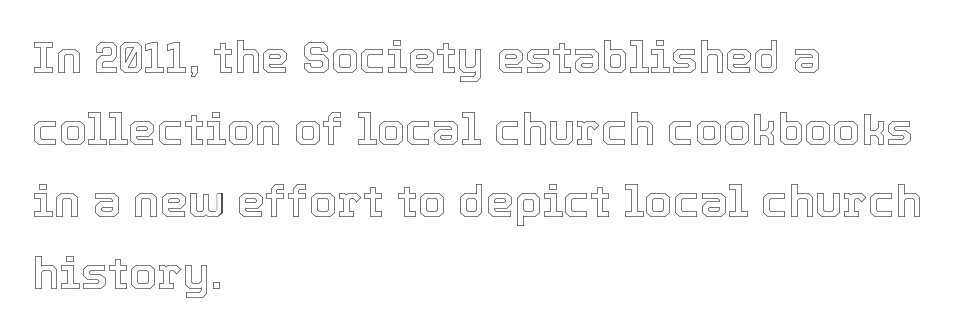
{"italic": "no", "width": "normal", "x_height": "medium", "monospaced": "no", "underline": "no", "align": "left", "line_spacing": "normal", "line_spacing_ratio": 1.6, "letter_spacing": "normal", "letter_spacing_em": 0.0, "glyph_px": 45}
